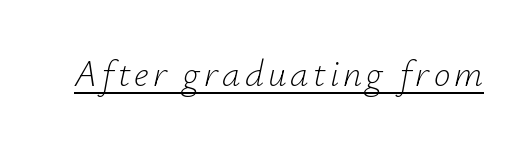
{"italic": "yes", "lean": "right", "slant_degrees": 12, "bold": "no", "weight": "light", "width": "normal", "stroke_contrast": "low", "x_height": "small", "monospaced": "no", "underline": "yes", "glyph_px": 37}
